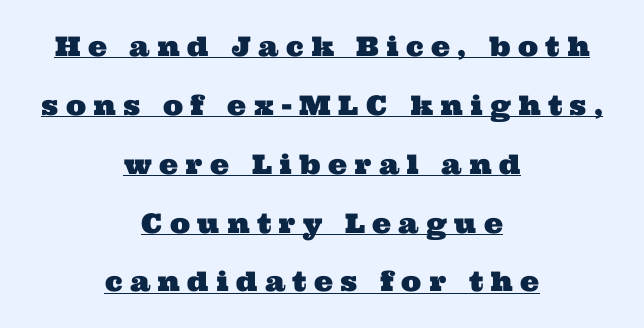
{"underline": "yes", "align": "center", "line_spacing": "loose", "line_spacing_ratio": 2.18, "letter_spacing": "wide", "letter_spacing_em": 0.27, "glyph_px": 27}
